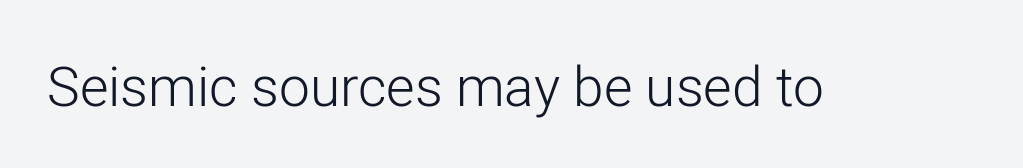
The image shows 55 px light sans-serif type, upright; set normal letter spacing, not underlined; low stroke contrast and a medium x-height.
